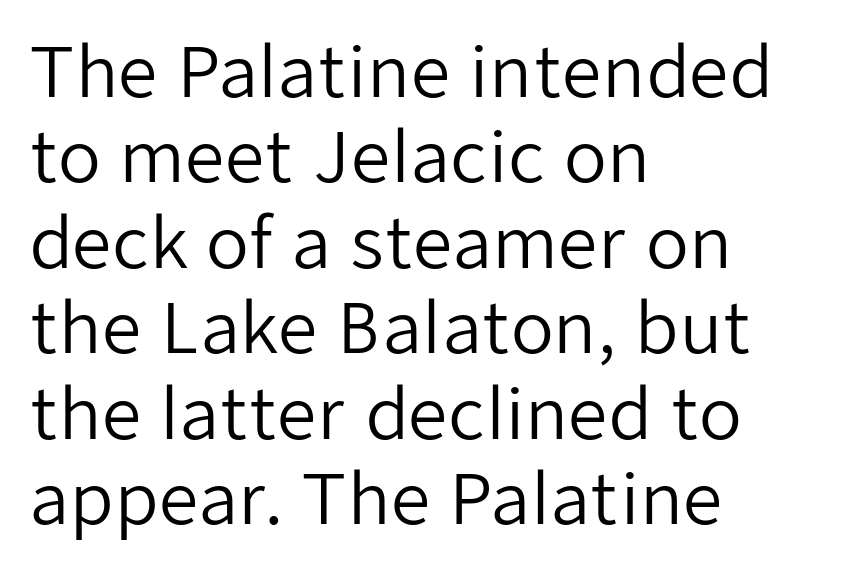
{"serif": "no", "italic": "no", "bold": "no", "weight": "regular", "width": "normal", "stroke_contrast": "low", "x_height": "medium", "monospaced": "no", "underline": "no", "align": "left", "line_spacing_ratio": 1.22, "letter_spacing": "normal", "letter_spacing_em": 0.0, "glyph_px": 70}
